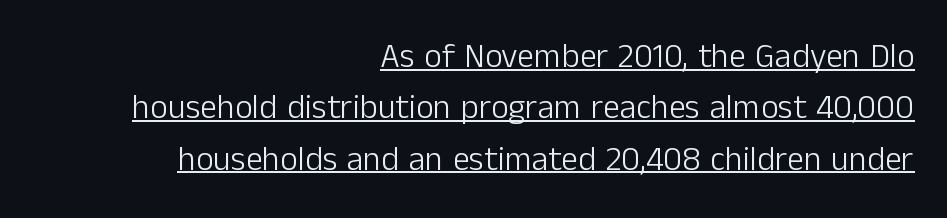
The paragraph shown leans on its right margin. A rule runs beneath these lines of type. Interline gaps are of average width in this sample. Serif or sans? Sans — the stroke terminals are bare. Weight: not bold — regular or lighter. The letters stand upright; this is a roman face.
